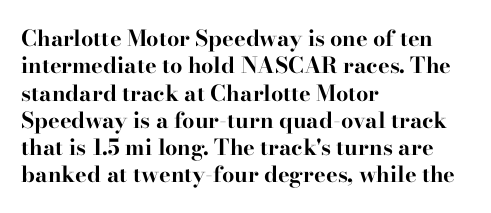
Q: Is the text bold? A: Yes.
Q: Is the text italic (slanted)? A: No, it is upright.
Q: Is the text underlined? A: No.
Q: How is the paragraph aligned? A: Left-aligned.
Q: Is the spacing between letters normal or unusually wide? A: Normal.
